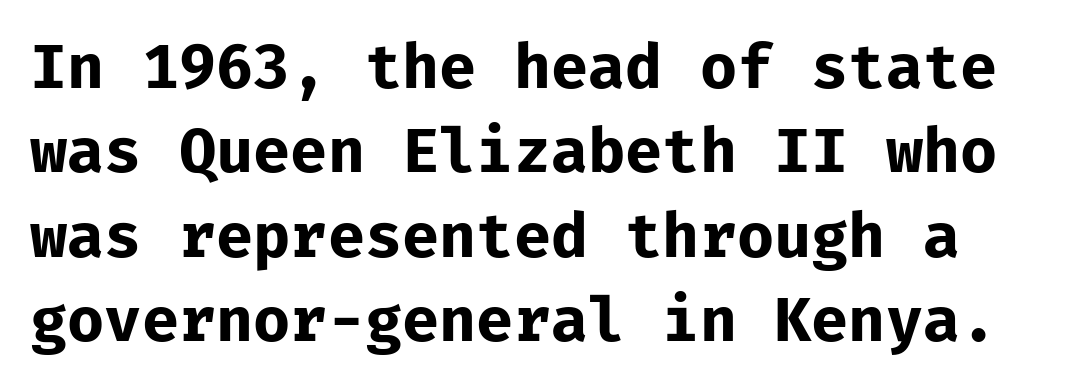
The image shows 62 px bold sans-serif type, upright, monospaced; set normal line spacing (1.36x), normal letter spacing, not underlined; low stroke contrast and a medium x-height.
